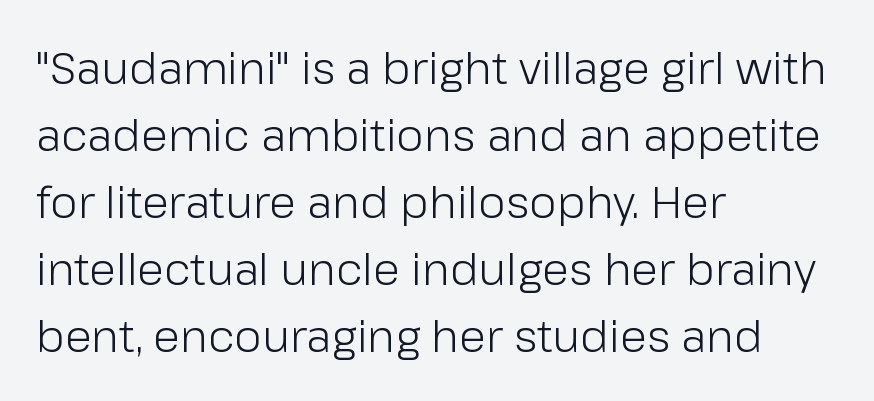
Q: Is the text bold? A: No.
Q: Is the text italic (slanted)? A: No, it is upright.
Q: Is the typeface a serif or a sans-serif typeface? A: Sans-serif.
Q: Is the text underlined? A: No.
Q: How is the paragraph aligned? A: Left-aligned.
Q: Is the spacing between letters normal or unusually wide? A: Normal.
Q: Is the spacing between lines tight, normal or loose? A: Normal.
Q: Width (condensed, normal, or wide)? A: Normal.
Q: Stroke contrast? A: Low.
Q: x-height? A: Medium.
Q: Monospaced? A: No.
